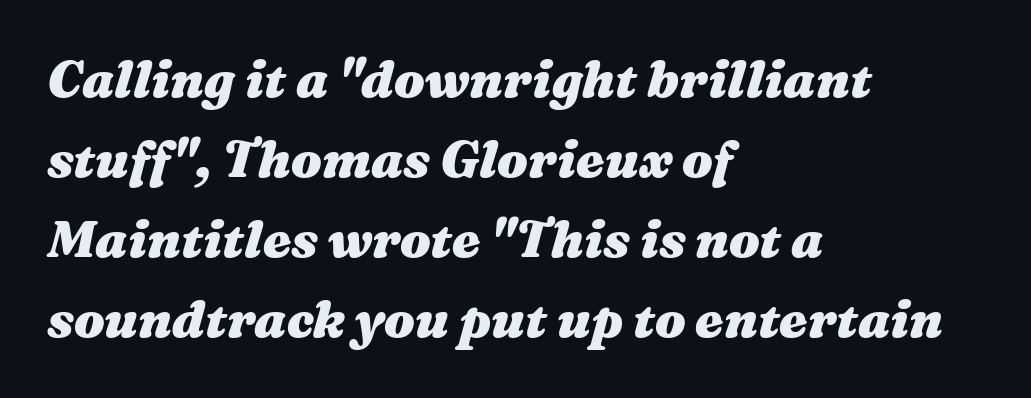
{"italic": "yes", "lean": "right", "slant_degrees": 16, "bold": "yes", "weight": "heavy", "width": "wide", "stroke_contrast": "medium", "x_height": "medium", "monospaced": "no", "underline": "no", "align": "left", "line_spacing": "normal", "line_spacing_ratio": 1.57, "letter_spacing": "normal", "letter_spacing_em": 0.0, "glyph_px": 51}
